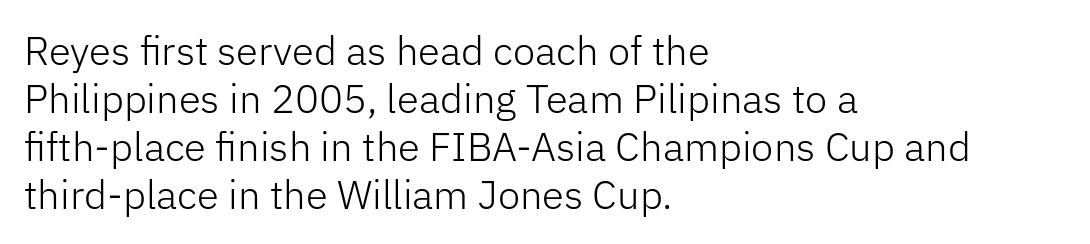
Q: Is the text bold? A: No.
Q: Is the text italic (slanted)? A: No, it is upright.
Q: Is the typeface a serif or a sans-serif typeface? A: Sans-serif.
Q: Is the text underlined? A: No.
Q: How is the paragraph aligned? A: Left-aligned.
Q: Is the spacing between letters normal or unusually wide? A: Normal.
Q: Width (condensed, normal, or wide)? A: Normal.
Q: Stroke contrast? A: Low.
Q: x-height? A: Medium.
Q: Monospaced? A: No.
